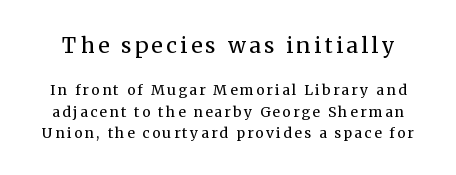
Q: Is the text bold? A: No.
Q: Is the text italic (slanted)? A: No, it is upright.
Q: Is the text underlined? A: No.
Q: Is the spacing between lines tight, normal or loose? A: Normal.
Q: Which block of text is set in a larger size, the first (top) or the second (bottom)? A: The first (top) one.
